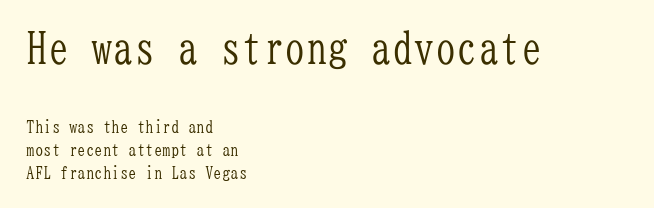
The image shows 43 px light, condensed serif type, upright, monospaced; set left-aligned, normal line spacing (1.34x), normal letter spacing, not underlined; the first (top) block is 2.53x larger; low stroke contrast and a medium x-height.
